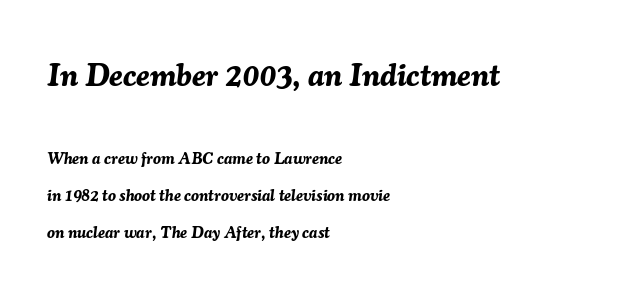
The image shows 31 px bold type, italic (leaning right); set left-aligned, loose line spacing (2.32x), normal letter spacing, not underlined; the first (top) block is 1.94x larger; medium stroke contrast and a medium x-height.
